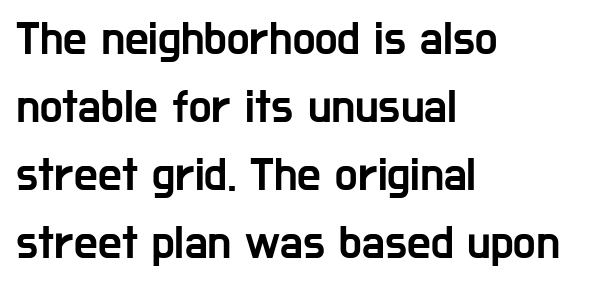
Q: Is the text italic (slanted)? A: No, it is upright.
Q: Is the typeface a serif or a sans-serif typeface? A: Sans-serif.
Q: Is the text underlined? A: No.
Q: How is the paragraph aligned? A: Left-aligned.
Q: Is the spacing between letters normal or unusually wide? A: Normal.
Q: Is the spacing between lines tight, normal or loose? A: Normal.
Q: Width (condensed, normal, or wide)? A: Condensed.
Q: Stroke contrast? A: Low.
Q: x-height? A: Medium.
Q: Monospaced? A: No.
